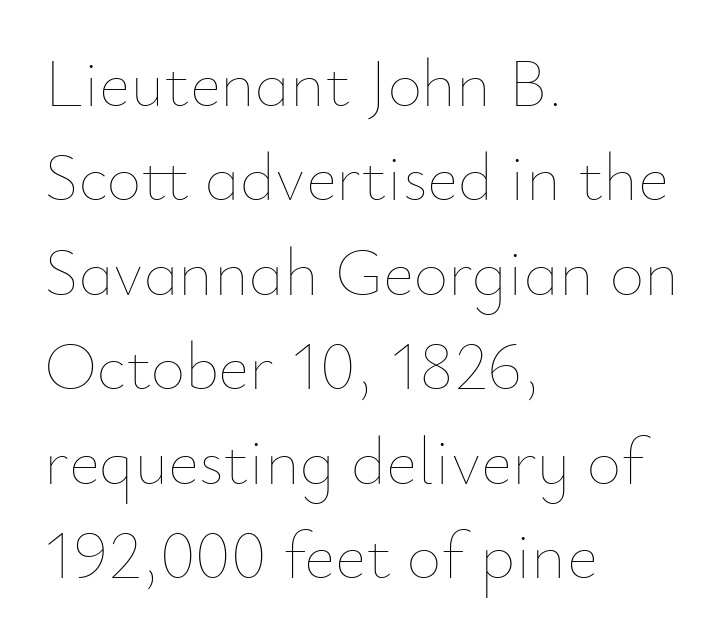
{"italic": "no", "bold": "no", "weight": "thin", "width": "normal", "stroke_contrast": "low", "x_height": "small", "monospaced": "no", "underline": "no", "align": "left", "line_spacing": "normal", "line_spacing_ratio": 1.41, "letter_spacing": "normal", "letter_spacing_em": 0.0, "glyph_px": 67}
